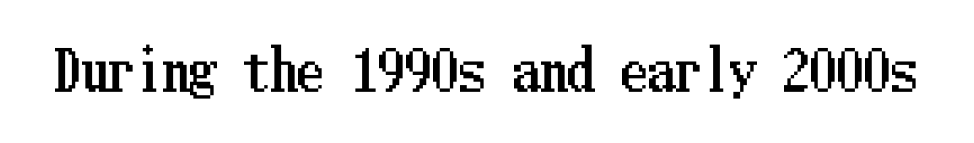
{"italic": "no", "width": "condensed", "stroke_contrast": "low", "x_height": "medium", "underline": "no", "letter_spacing": "normal", "letter_spacing_em": 0.0, "glyph_px": 54}
